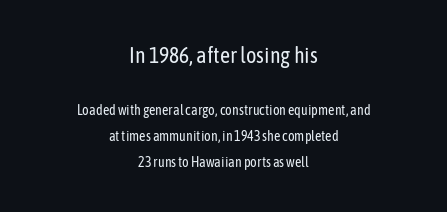
{"italic": "no", "bold": "no", "underline": "no", "align": "center", "line_spacing_ratio": 1.86, "letter_spacing": "normal", "letter_spacing_em": 0.0, "larger_block": "first", "size_ratio": 1.57, "glyph_px": 22}
